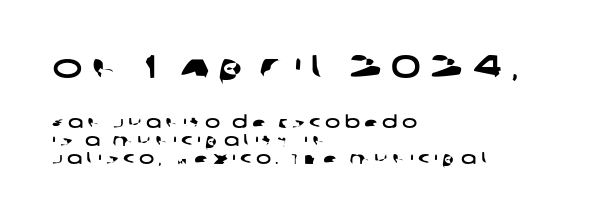
Q: Is the typeface a serif or a sans-serif typeface? A: Sans-serif.
Q: Is the text underlined? A: No.
Q: How is the paragraph aligned? A: Left-aligned.
Q: Is the spacing between letters normal or unusually wide? A: Unusually wide.
Q: Is the spacing between lines tight, normal or loose? A: Tight.
Q: Which block of text is set in a larger size, the first (top) or the second (bottom)? A: The first (top) one.
Q: Width (condensed, normal, or wide)? A: Wide.
Q: Stroke contrast? A: Low.
Q: x-height? A: Large.
Q: Monospaced? A: No.
